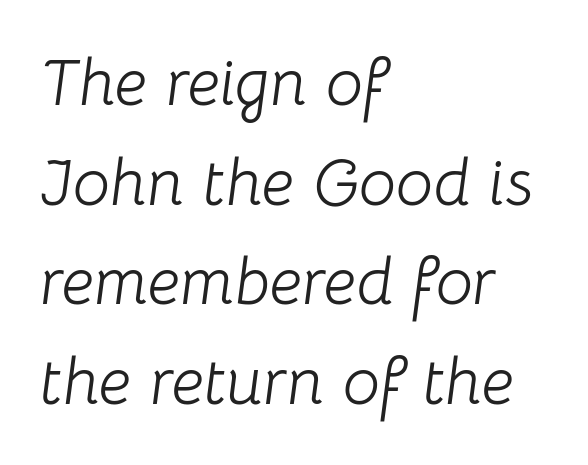
Q: Is the text bold? A: No.
Q: Is the text italic (slanted)? A: Yes, it leans right by about 8 degrees.
Q: Is the text underlined? A: No.
Q: How is the paragraph aligned? A: Left-aligned.
Q: Is the spacing between letters normal or unusually wide? A: Normal.
Q: Is the spacing between lines tight, normal or loose? A: Normal.
Q: Width (condensed, normal, or wide)? A: Normal.
Q: Stroke contrast? A: Low.
Q: x-height? A: Medium.
Q: Monospaced? A: No.
